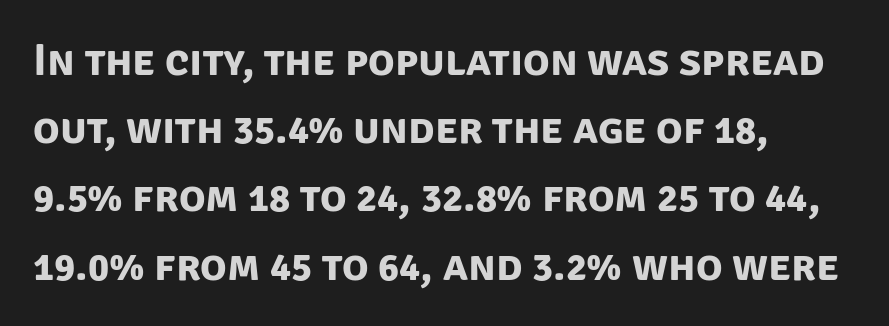
The image shows 44 px bold sans-serif type; set left-aligned, normal line spacing (1.55x), normal letter spacing, not underlined; low stroke contrast and a large x-height.
